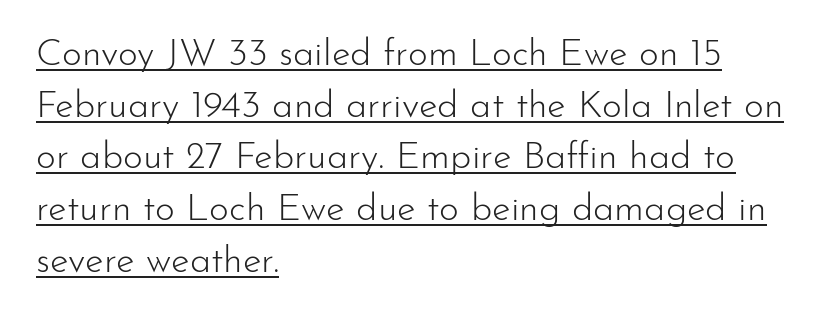
{"serif": "no", "italic": "no", "bold": "no", "weight": "light", "width": "normal", "stroke_contrast": "low", "x_height": "small", "monospaced": "no", "underline": "yes", "align": "left", "line_spacing": "normal", "line_spacing_ratio": 1.36, "letter_spacing": "normal", "letter_spacing_em": 0.0, "glyph_px": 38}
